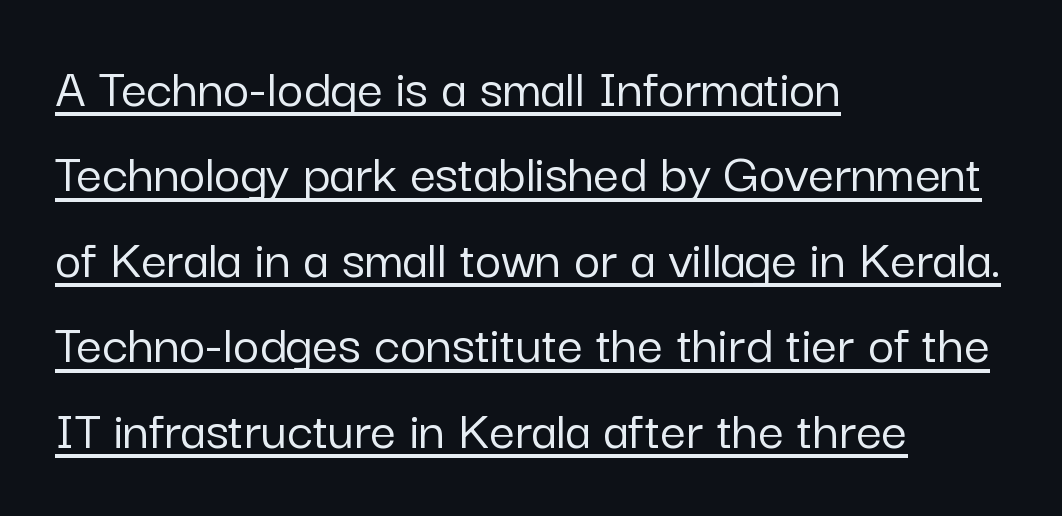
Q: Is the text italic (slanted)? A: No, it is upright.
Q: Is the typeface a serif or a sans-serif typeface? A: Sans-serif.
Q: Is the text underlined? A: Yes.
Q: How is the paragraph aligned? A: Left-aligned.
Q: Is the spacing between letters normal or unusually wide? A: Normal.
Q: Is the spacing between lines tight, normal or loose? A: Normal.
Q: Width (condensed, normal, or wide)? A: Normal.
Q: Stroke contrast? A: Low.
Q: x-height? A: Medium.
Q: Monospaced? A: No.
